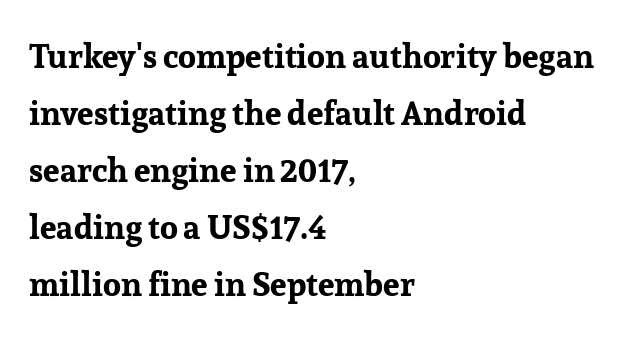
{"serif": "yes", "italic": "no", "bold": "yes", "weight": "bold", "width": "normal", "stroke_contrast": "low", "x_height": "medium", "monospaced": "no", "underline": "no", "align": "left", "line_spacing_ratio": 1.73, "letter_spacing": "normal", "letter_spacing_em": 0.0, "glyph_px": 33}
